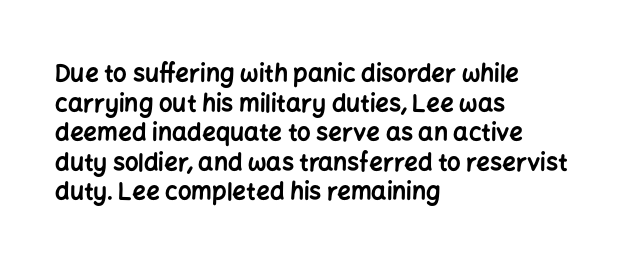
{"italic": "no", "bold": "yes", "underline": "no", "align": "left", "line_spacing_ratio": 1.23, "letter_spacing": "normal", "letter_spacing_em": 0.0, "glyph_px": 24}
